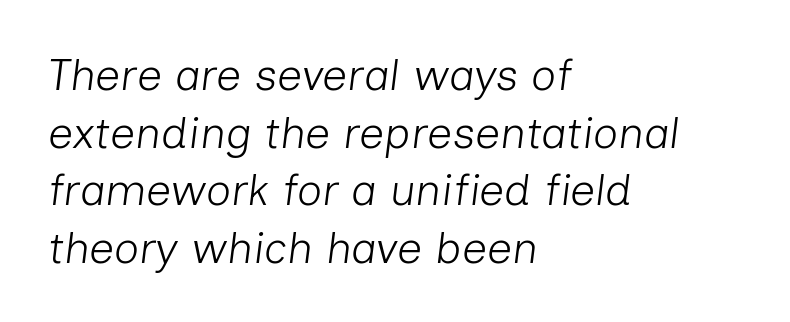
Q: Is the text bold? A: No.
Q: Is the text italic (slanted)? A: Yes, it leans right by about 7 degrees.
Q: Is the text underlined? A: No.
Q: How is the paragraph aligned? A: Left-aligned.
Q: Is the spacing between letters normal or unusually wide? A: Normal.
Q: Is the spacing between lines tight, normal or loose? A: Normal.
Q: Width (condensed, normal, or wide)? A: Normal.
Q: Stroke contrast? A: Low.
Q: x-height? A: Medium.
Q: Monospaced? A: No.
